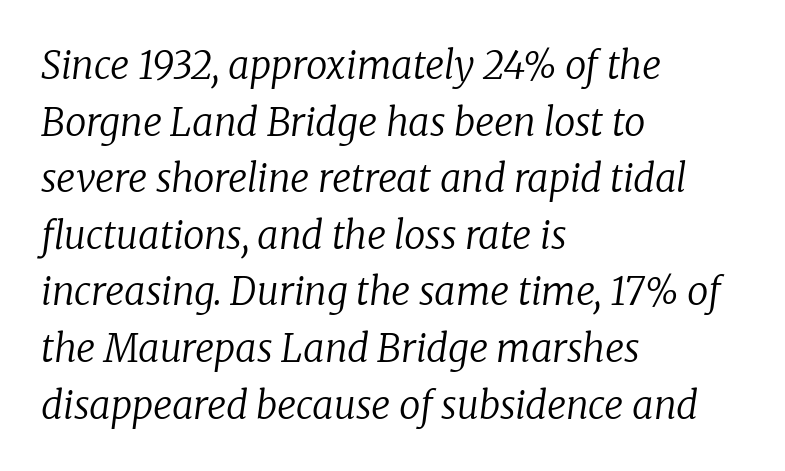
Q: Is the text bold? A: No.
Q: Is the text italic (slanted)? A: Yes, it leans right by about 8 degrees.
Q: Is the typeface a serif or a sans-serif typeface? A: Serif.
Q: Is the text underlined? A: No.
Q: How is the paragraph aligned? A: Left-aligned.
Q: Is the spacing between letters normal or unusually wide? A: Normal.
Q: Is the spacing between lines tight, normal or loose? A: Normal.
Q: Width (condensed, normal, or wide)? A: Normal.
Q: Stroke contrast? A: Low.
Q: x-height? A: Medium.
Q: Monospaced? A: No.
